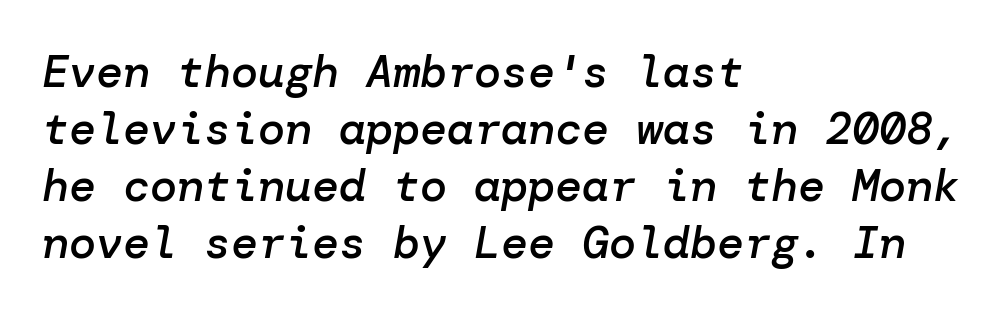
Weight check: semibold — heavier than regular, not quite bold. Glyph-to-glyph distance matches everyday printed text. Visually the block forms a straight wall on the left and a jagged coastline on the right. The typography opts for an oblique posture over an upright one. A bare baseline throughout the passage.
